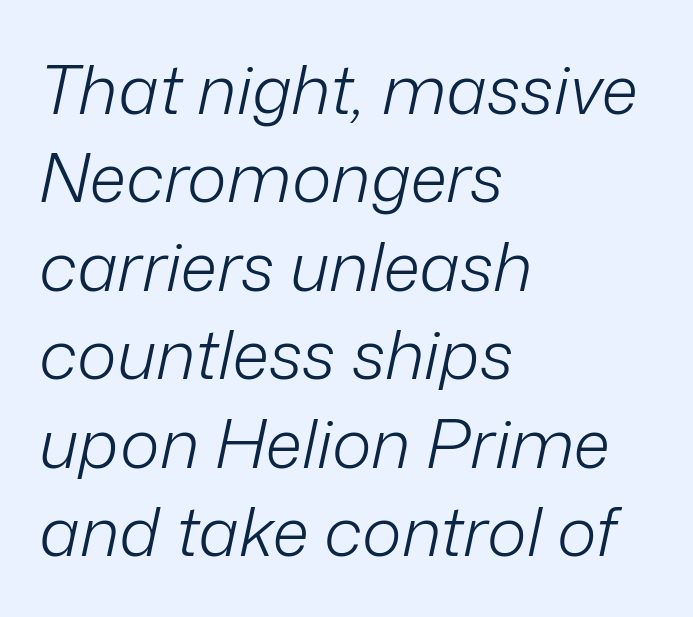
Heaviness? Minimal to ordinary, like unemphasized prose. You could not count columns in this text — the font is proportionally spaced. The rendering uses a moderate line-height, typical for paragraphs. Does extra space separate the letters? No, they use regular spacing. Descenders are the only things crossing below the line.
